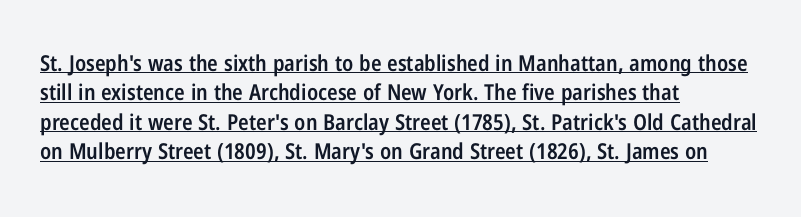
{"italic": "no", "bold": "semi", "underline": "yes", "align": "left", "line_spacing": "normal", "line_spacing_ratio": 1.34, "letter_spacing": "normal", "letter_spacing_em": 0.0, "glyph_px": 22}
